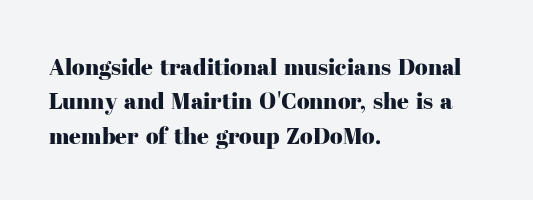
If you drew a ruler down the left edge, every line would touch it. Any mark beneath the type? The region is blank. Vertical spacing — default. It's the straight-up-and-down kind of type.
